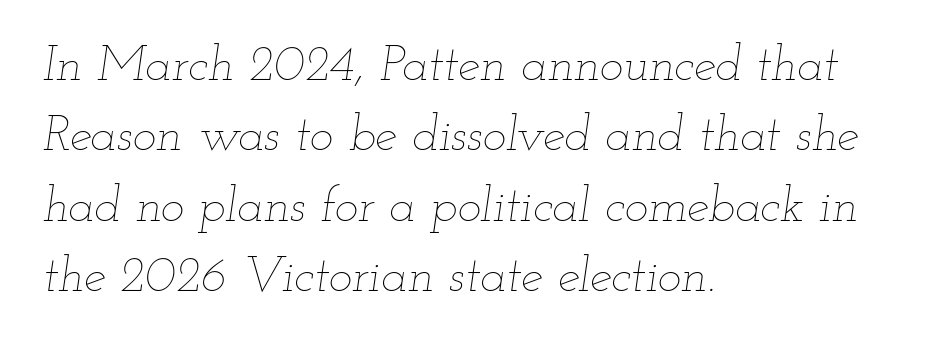
{"italic": "yes", "lean": "right", "slant_degrees": 12, "bold": "no", "weight": "thin", "width": "wide", "stroke_contrast": "low", "x_height": "small", "monospaced": "no", "underline": "no", "align": "left", "line_spacing": "normal", "line_spacing_ratio": 1.41, "letter_spacing": "normal", "letter_spacing_em": 0.0, "glyph_px": 50}
